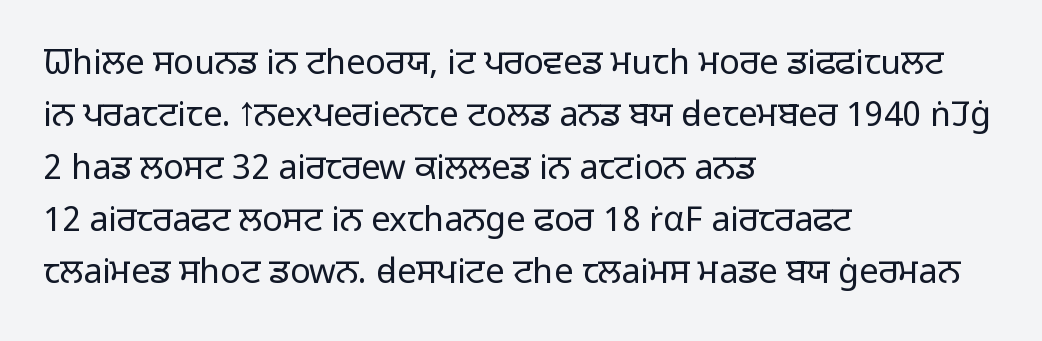
Think of a printed novel: that variable character pitch is what you see here. Compared with typical paragraphs, the rows here are spaced about the same. This is the regular roman posture of the typeface. Default kerning and tracking; the words read as compact shapes. The letters carry no serifs — their stems end cleanly without finishing strokes.
